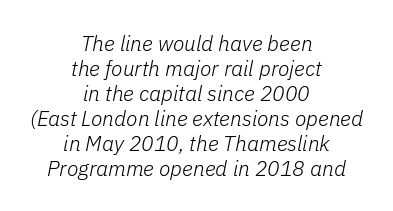
The image shows 21 px text type, italic (leaning right); set centered, line spacing 1.19x, normal letter spacing, not underlined.
